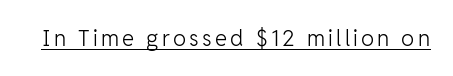
Q: Is the text bold? A: No.
Q: Is the text italic (slanted)? A: No, it is upright.
Q: Is the text underlined? A: Yes.
